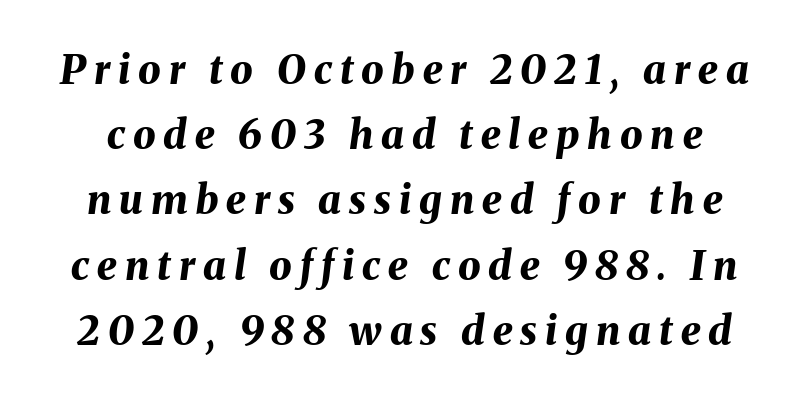
The gap between lines stays unmarked. Varying glyph widths throughout — classic text-font behaviour. Italic: yes, the glyphs are oblique. Is the letter spacing exaggerated? Yes — the characters are pushed far apart. If you measured baseline to baseline, you'd find a middling distance.
